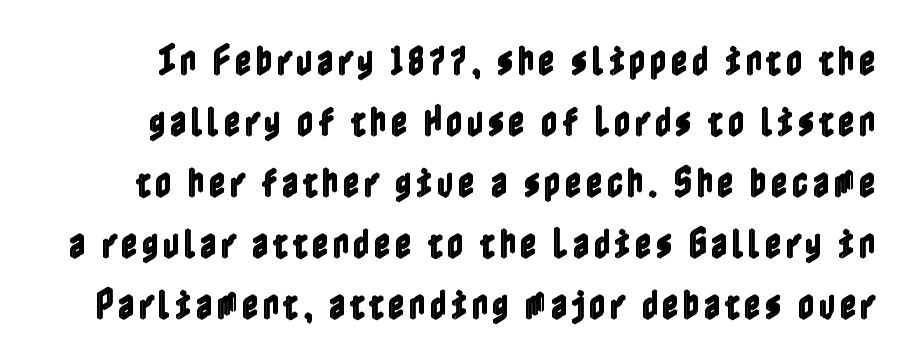
The image shows 33 px condensed type, upright; set line spacing 1.85x, not underlined; a medium x-height.
